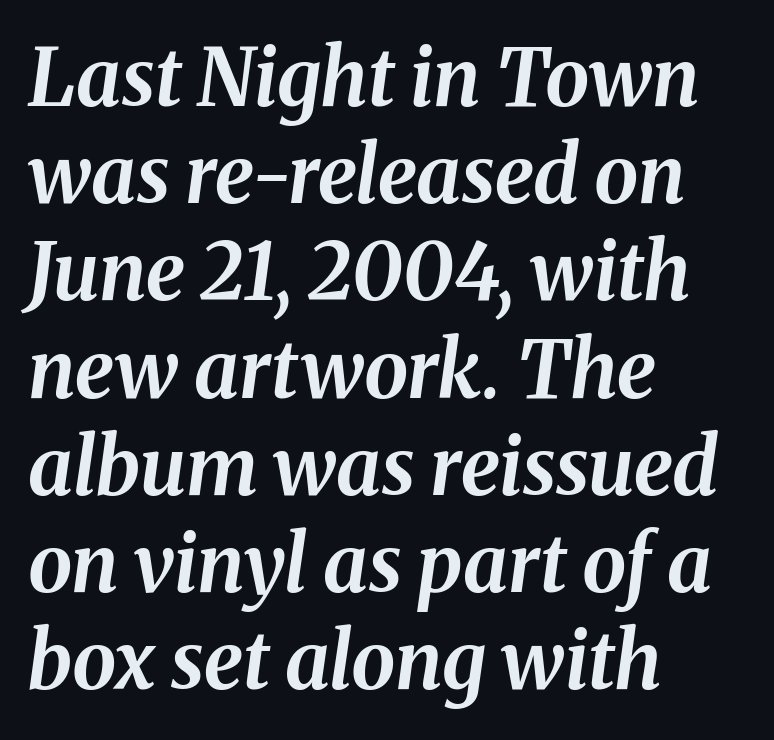
Q: Is the text bold? A: Yes.
Q: Is the text italic (slanted)? A: Yes, it leans right by about 8 degrees.
Q: Is the text underlined? A: No.
Q: How is the paragraph aligned? A: Left-aligned.
Q: Is the spacing between letters normal or unusually wide? A: Normal.
Q: Width (condensed, normal, or wide)? A: Normal.
Q: Stroke contrast? A: Medium.
Q: x-height? A: Medium.
Q: Monospaced? A: No.
